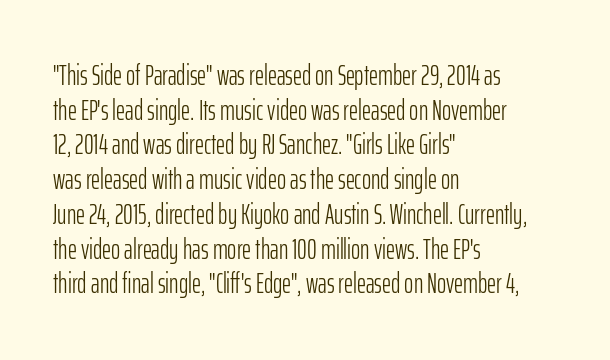
{"serif": "no", "italic": "no", "bold": "no", "weight": "light", "width": "condensed", "stroke_contrast": "low", "x_height": "medium", "monospaced": "no", "underline": "no", "align": "left", "line_spacing_ratio": 1.24, "letter_spacing": "normal", "letter_spacing_em": 0.0, "glyph_px": 28}
